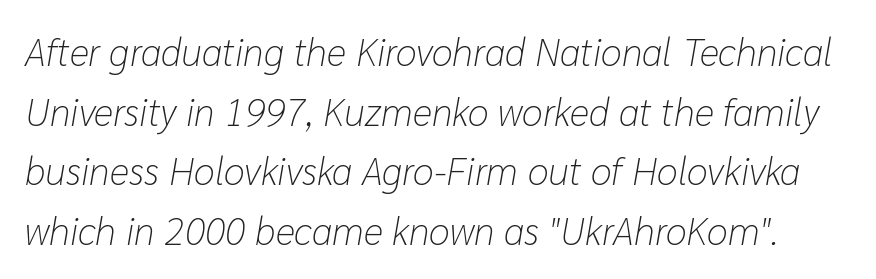
Q: Is the text bold? A: No.
Q: Is the text italic (slanted)? A: Yes, it leans right by about 10 degrees.
Q: Is the text underlined? A: No.
Q: Is the spacing between letters normal or unusually wide? A: Normal.
Q: Is the spacing between lines tight, normal or loose? A: Normal.
Q: Width (condensed, normal, or wide)? A: Normal.
Q: Stroke contrast? A: Low.
Q: x-height? A: Medium.
Q: Monospaced? A: No.
